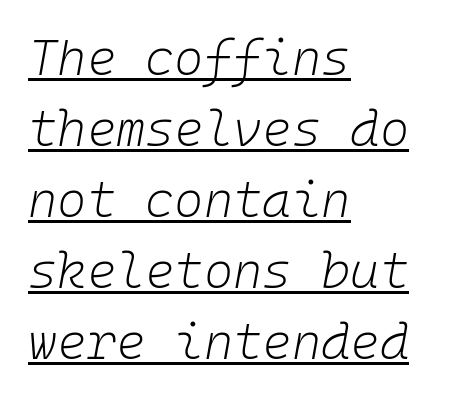
{"italic": "yes", "lean": "right", "slant_degrees": 10, "bold": "no", "weight": "light", "width": "normal", "stroke_contrast": "low", "x_height": "medium", "monospaced": "yes", "underline": "yes", "align": "left", "line_spacing": "normal", "line_spacing_ratio": 1.42, "letter_spacing": "normal", "letter_spacing_em": 0.0, "glyph_px": 50}
